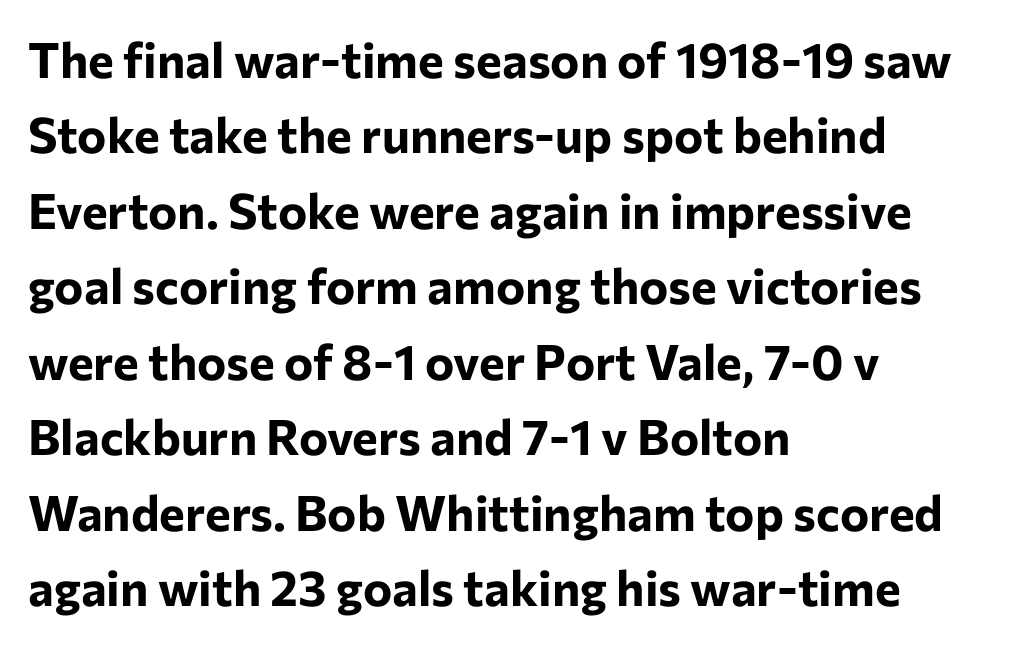
If you measured baseline to baseline, you'd find a middling distance. Is this a sans? Yes — the strokes have no serifs. Spacing verdict: proportional, widths tailored to each character. Glyph-to-glyph distance matches everyday printed text.
